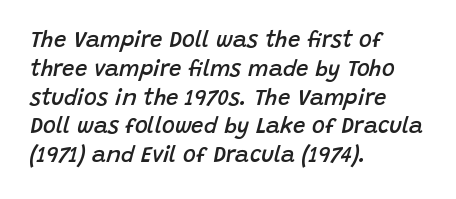
Bold? Not quite — semibold, heavier than regular but stopping short. A typesetter would mark this as italic. The glyphs are unaccompanied by any horizontal stroke below them. The lines are quadded left.
